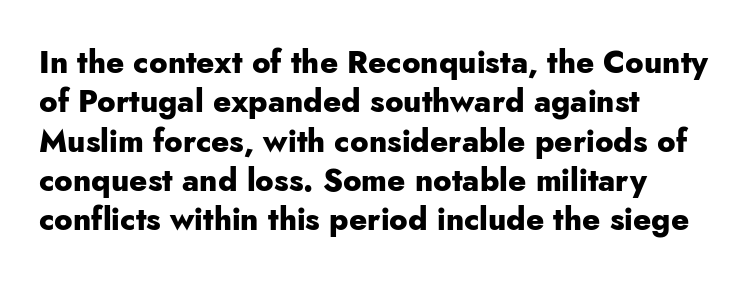
The image shows 31 px heavy sans-serif type, upright; set left-aligned, normal line spacing (1.27x), normal letter spacing, not underlined; low stroke contrast and a small x-height.
